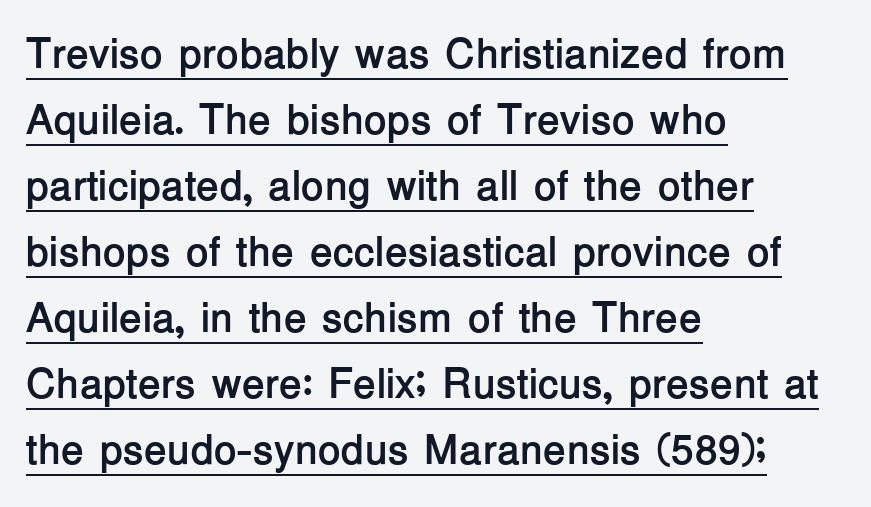
{"serif": "no", "italic": "no", "bold": "yes", "weight": "semibold", "width": "normal", "stroke_contrast": "low", "x_height": "medium", "monospaced": "no", "underline": "yes", "align": "left", "line_spacing": "normal", "line_spacing_ratio": 1.57, "letter_spacing": "normal", "letter_spacing_em": 0.0, "glyph_px": 42}
